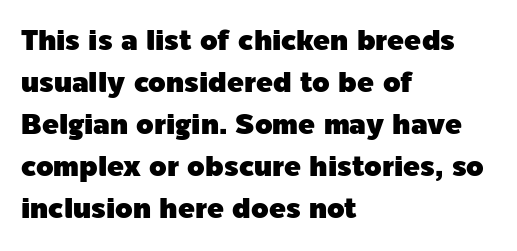
{"serif": "no", "italic": "no", "width": "normal", "x_height": "medium", "monospaced": "no", "underline": "no", "align": "left", "line_spacing": "normal", "line_spacing_ratio": 1.5, "letter_spacing": "normal", "letter_spacing_em": 0.0, "glyph_px": 28}
